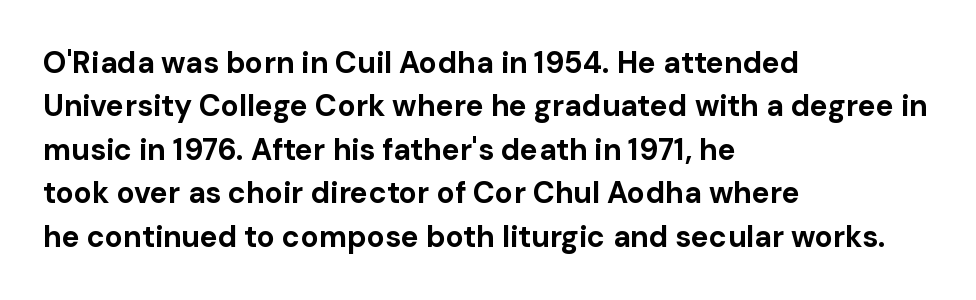
The image shows 30 px bold sans-serif type, upright; set left-aligned, normal line spacing (1.45x), normal letter spacing, not underlined; low stroke contrast and a medium x-height.
